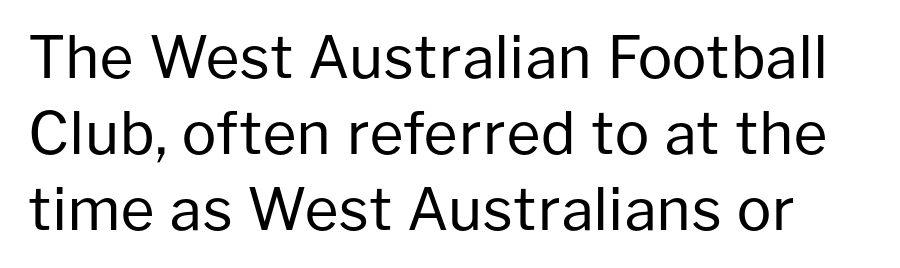
Words float on clear page, feet unadorned. Classification — sans serif. The letters advance in unequal steps, a hallmark of proportional type. The font is comparable to plain body text, perhaps lighter.
